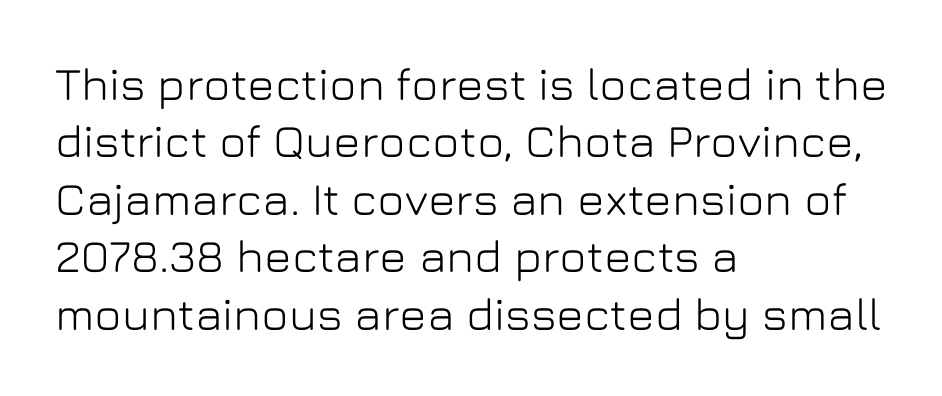
Q: Is the text italic (slanted)? A: No, it is upright.
Q: Is the typeface a serif or a sans-serif typeface? A: Sans-serif.
Q: Is the text underlined? A: No.
Q: How is the paragraph aligned? A: Left-aligned.
Q: Is the spacing between letters normal or unusually wide? A: Normal.
Q: Is the spacing between lines tight, normal or loose? A: Normal.
Q: Width (condensed, normal, or wide)? A: Normal.
Q: Stroke contrast? A: Low.
Q: x-height? A: Medium.
Q: Monospaced? A: No.
